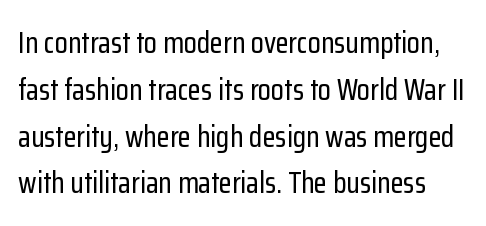
Q: Is the text italic (slanted)? A: No, it is upright.
Q: Is the typeface a serif or a sans-serif typeface? A: Sans-serif.
Q: Is the text underlined? A: No.
Q: Is the spacing between letters normal or unusually wide? A: Normal.
Q: Is the spacing between lines tight, normal or loose? A: Normal.
Q: Width (condensed, normal, or wide)? A: Condensed.
Q: Stroke contrast? A: Low.
Q: x-height? A: Medium.
Q: Monospaced? A: No.
